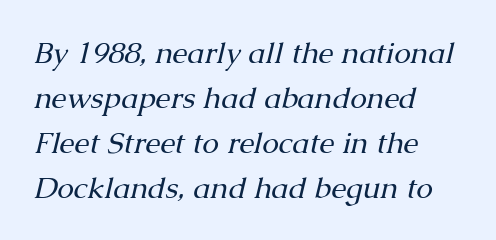
The line texture is even and compact thanks to regular tracking. The letters advance in unequal steps, a hallmark of proportional type. The font's italic variant was chosen for this text. The block of text has a typical density, with ordinary space between rows. Letters rest on an invisible, unmarked baseline. The typeface has the unassuming heft of standard copy or less.
